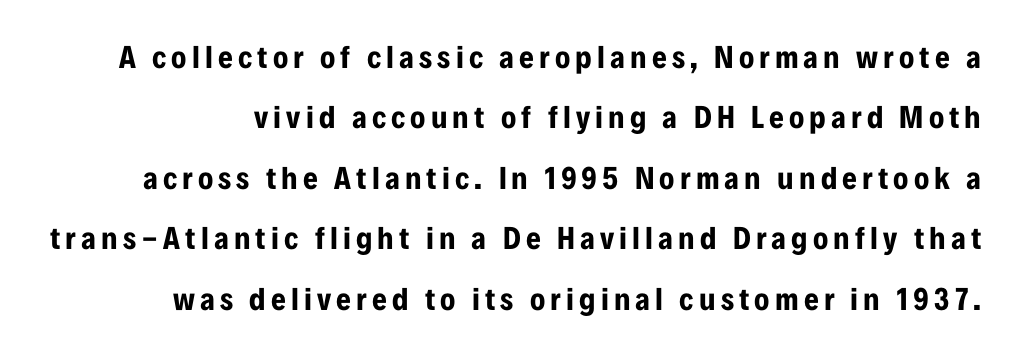
Nothing sits at the stroke ends, so this counts as sans-serif. Type without underlining. Posture: vertical. Weight: bold.
